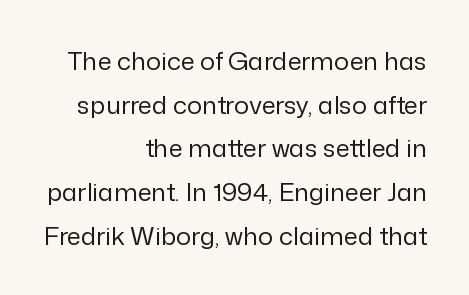
Words appear dense and cohesive because spacing is normal. The space beneath each line is pristine and unruled. Quick note: not italic, upright. Weight: in the light-to-regular range.
